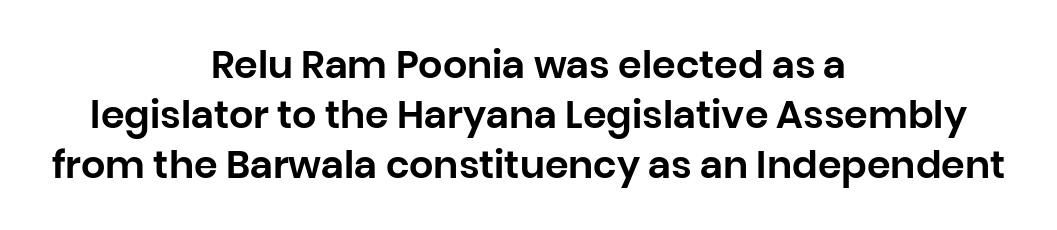
{"serif": "no", "italic": "no", "width": "normal", "stroke_contrast": "low", "x_height": "large", "monospaced": "no", "underline": "no", "align": "center", "line_spacing": "normal", "line_spacing_ratio": 1.32, "letter_spacing": "normal", "letter_spacing_em": 0.0, "glyph_px": 38}
